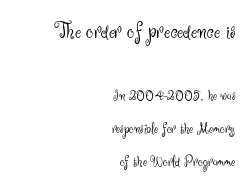
Leading: increased. Is the lower block the larger one? No — the upper block carries the bigger type. Quick note: underline off. This sample uses an upright cut, with every glyph sitting square on the baseline.
